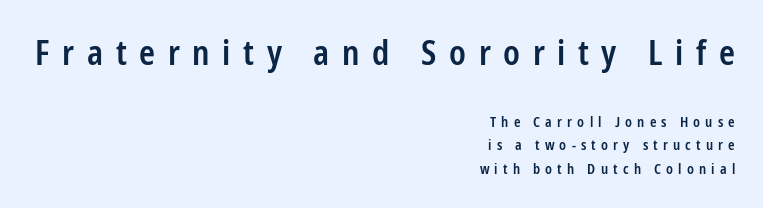
{"serif": "no", "italic": "no", "bold": "semi", "weight": "semibold", "width": "condensed", "stroke_contrast": "low", "x_height": "medium", "monospaced": "no", "underline": "no", "align": "right", "line_spacing": "normal", "line_spacing_ratio": 1.67, "letter_spacing": "wide", "letter_spacing_em": 0.37, "larger_block": "first", "size_ratio": 2.43, "glyph_px": 34}
